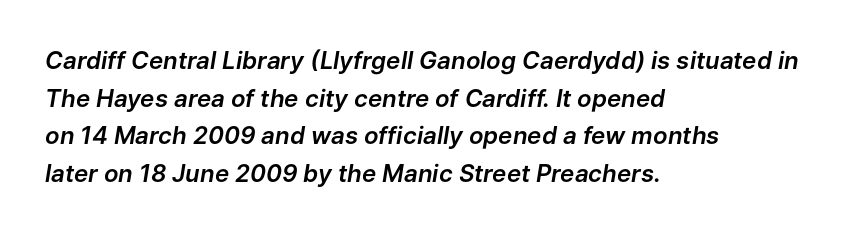
The image shows 24 px text type, italic (leaning right); set left-aligned, normal line spacing (1.57x), normal letter spacing, not underlined.
